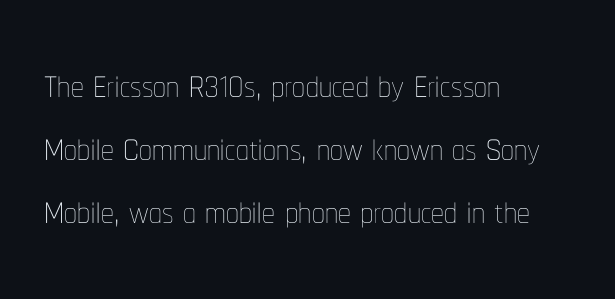
{"italic": "no", "bold": "no", "weight": "thin", "width": "condensed", "stroke_contrast": "low", "x_height": "medium", "monospaced": "no", "underline": "no", "align": "left", "line_spacing_ratio": 1.24, "letter_spacing": "normal", "letter_spacing_em": 0.0, "glyph_px": 51}
